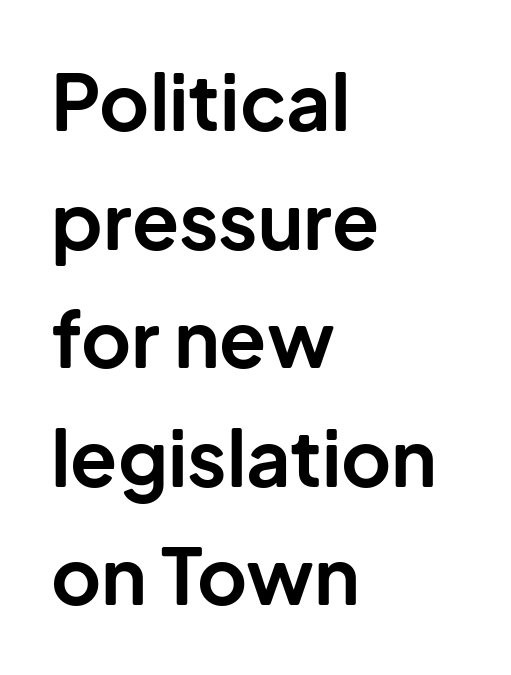
{"serif": "no", "italic": "no", "bold": "yes", "weight": "bold", "width": "normal", "stroke_contrast": "low", "x_height": "medium", "monospaced": "no", "underline": "no", "align": "left", "line_spacing": "normal", "line_spacing_ratio": 1.54, "letter_spacing": "normal", "letter_spacing_em": 0.0, "glyph_px": 77}
